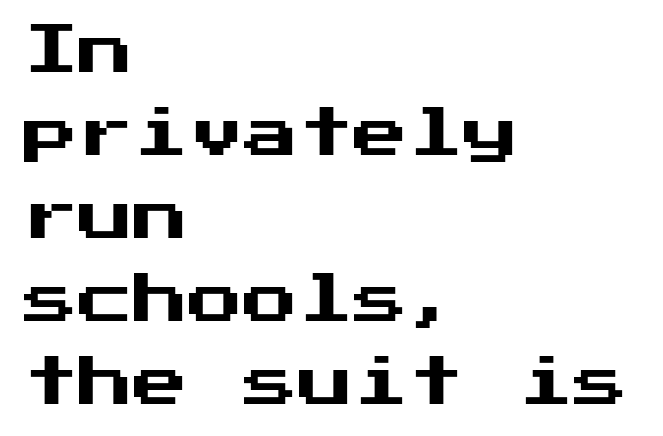
The image shows 55 px sans-serif type, upright; set left-aligned, normal line spacing (1.51x), normal letter spacing, not underlined; medium stroke contrast and a medium x-height.
